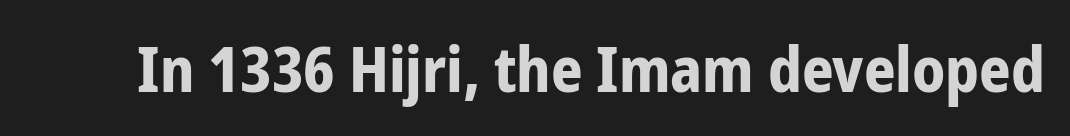
{"serif": "no", "italic": "no", "bold": "yes", "weight": "bold", "width": "condensed", "stroke_contrast": "low", "x_height": "medium", "monospaced": "no", "underline": "no", "letter_spacing": "normal", "letter_spacing_em": 0.0, "glyph_px": 62}
